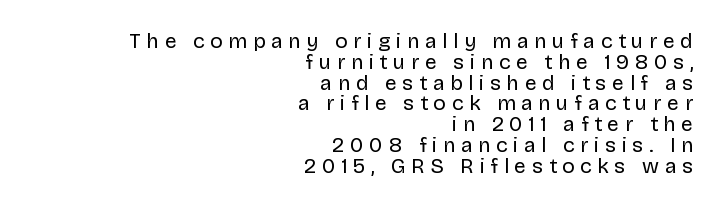
The font is comparable to plain body text, perhaps lighter. All the whitespace from short lines collects on the left. The baseline area is clear. Leading: reduced.
